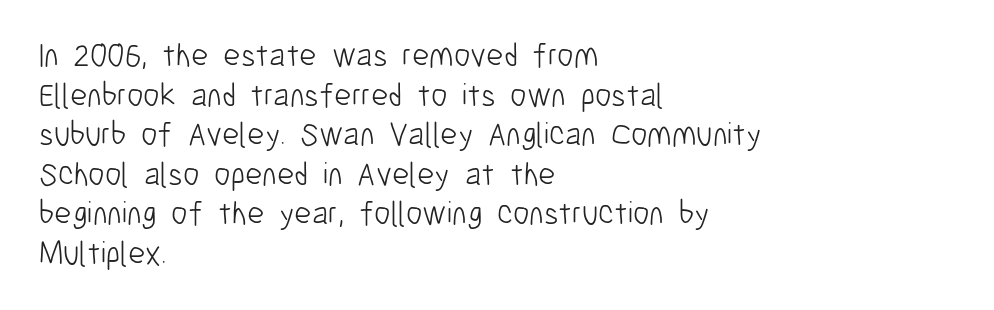
The lettering stays uniformly vertical, giving the passage a roman look. Each stroke keeps to a modest, everyday thickness or less. Observe the ordinary spacing: letters are neighbours, not strangers. Plain, unruled lines of type. Horizontal alignment here is leftward, the default for most running prose.
